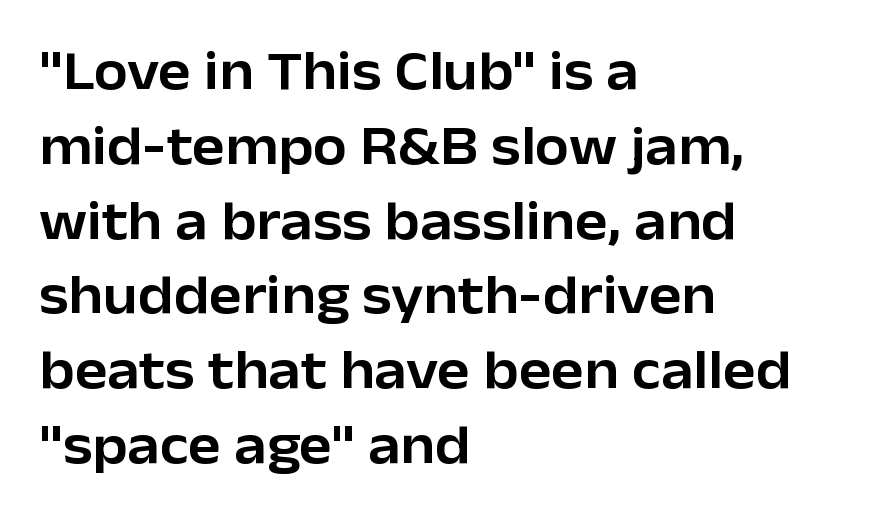
This block has exactly the height ordinary leading produces. Note: no serifs on the glyphs. All the whitespace from short lines collects on the right. Compared with typical body copy, the letter spacing here is the same. Is there any slant? The stems are plumb. Is this a fixed-width face? No — the glyphs have proportional, varying widths.
